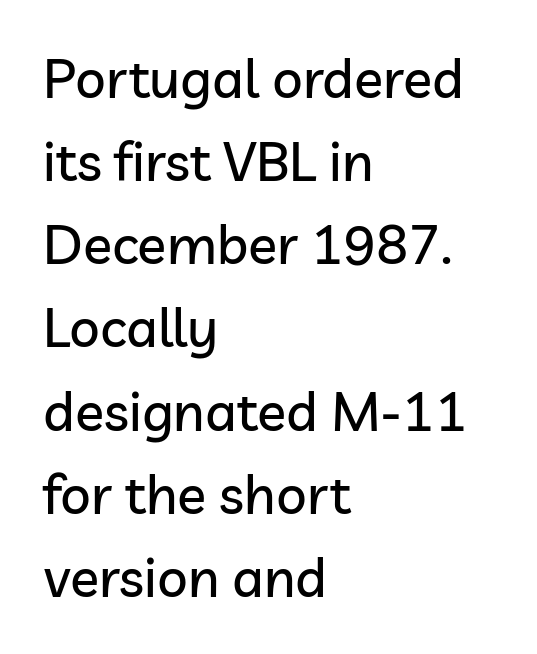
Is this a fixed-width face? No — the glyphs have proportional, varying widths. Type without underlining. Each new line begins a customary step beneath the previous one. Words appear dense and cohesive because spacing is normal. Upright lettering throughout.
